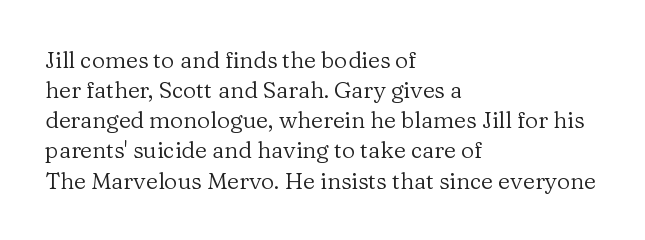
{"italic": "no", "bold": "no", "underline": "no", "align": "left", "line_spacing": "normal", "line_spacing_ratio": 1.31, "letter_spacing": "normal", "letter_spacing_em": 0.0, "glyph_px": 23}
